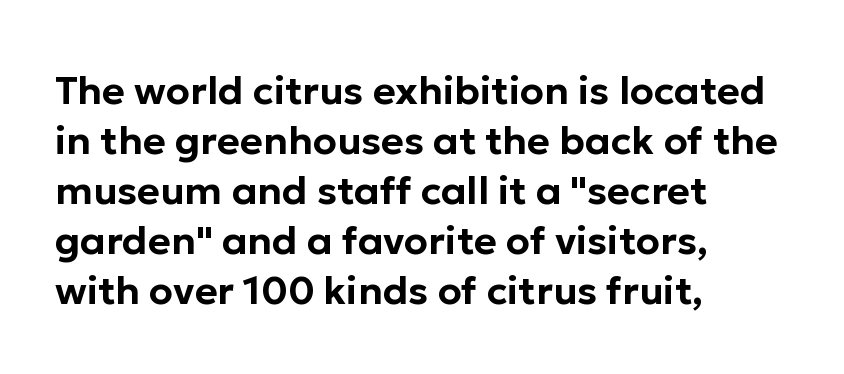
I'd call this a sans setting — the letters go barefoot. Students, note that the glyphs here touch the page at normal intervals. The block of text has a typical density, with ordinary space between rows. Do the letters lean? They stand straight. A student would call this left alignment; a typographer would say flush left, rag right.
